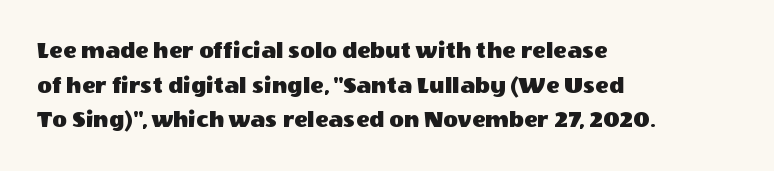
The image shows 25 px text type, upright; set left-aligned, normal line spacing (1.39x), normal letter spacing, not underlined.
